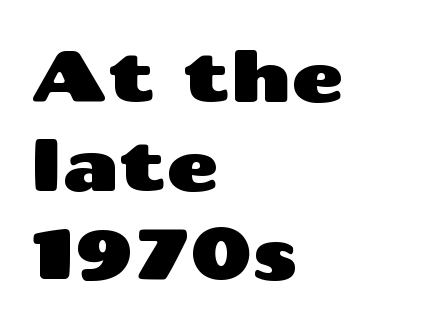
The image shows 71 px wide sans-serif type, upright; set left-aligned, normal line spacing (1.25x), normal letter spacing, not underlined; medium stroke contrast and a medium x-height.
